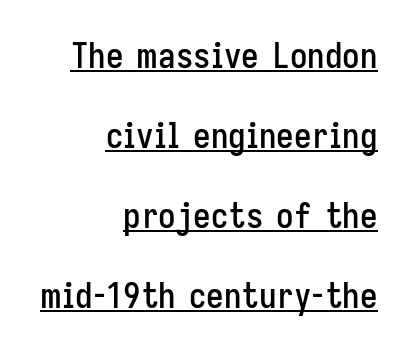
{"serif": "no", "italic": "no", "width": "condensed", "stroke_contrast": "low", "x_height": "medium", "monospaced": "no", "underline": "yes", "align": "right", "line_spacing": "loose", "line_spacing_ratio": 2.29, "letter_spacing": "normal", "letter_spacing_em": 0.0, "glyph_px": 35}
